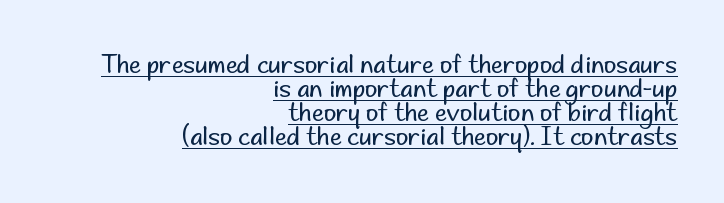
Q: Is the text bold? A: No.
Q: Is the text italic (slanted)? A: No, it is upright.
Q: Is the text underlined? A: Yes.
Q: How is the paragraph aligned? A: Right-aligned.
Q: Is the spacing between letters normal or unusually wide? A: Normal.
Q: Is the spacing between lines tight, normal or loose? A: Tight.
